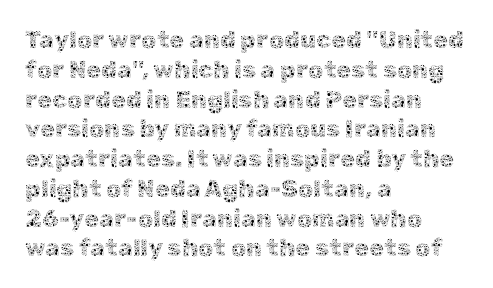
{"italic": "no", "bold": "no", "underline": "no", "align": "left", "line_spacing_ratio": 1.24, "letter_spacing": "normal", "letter_spacing_em": 0.0, "glyph_px": 24}
